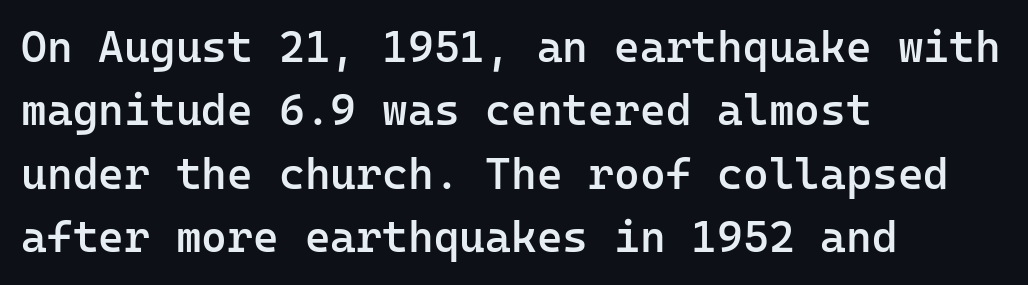
Q: Is the text bold? A: Semi-bold.
Q: Is the text italic (slanted)? A: No, it is upright.
Q: Is the typeface a serif or a sans-serif typeface? A: Sans-serif.
Q: Is the text underlined? A: No.
Q: How is the paragraph aligned? A: Left-aligned.
Q: Is the spacing between letters normal or unusually wide? A: Normal.
Q: Is the spacing between lines tight, normal or loose? A: Normal.
Q: Width (condensed, normal, or wide)? A: Normal.
Q: Stroke contrast? A: Low.
Q: x-height? A: Medium.
Q: Monospaced? A: Yes.
